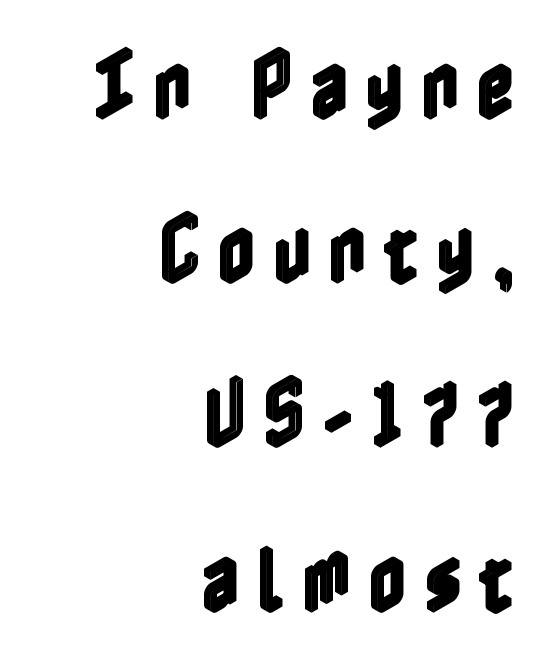
Leading is clearly above the norm, producing a sparse column. Plain, unruled lines of type. Tracking here is generous; glyphs stand well apart from one another. Rendered with straight, roman letterforms. All the whitespace from short lines collects on the left.
